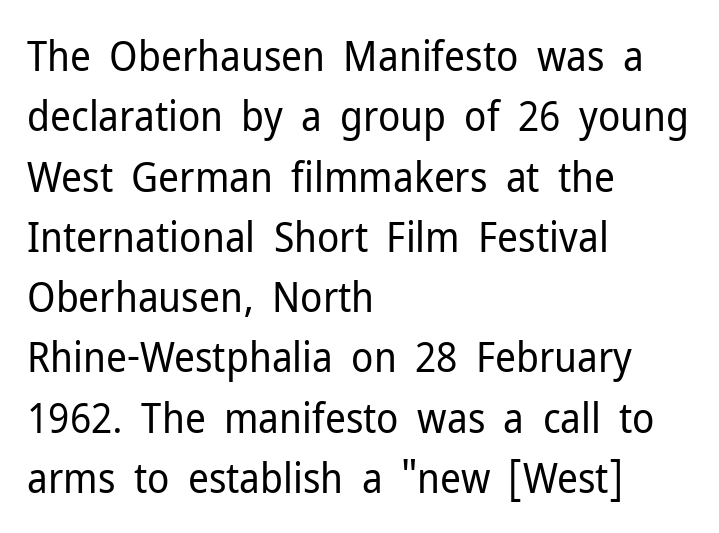
Vertical strokes here are truly vertical. Decoration check: the copy has no underline. The line-height multiplier appears to be the usual default. Each word holds together tightly as a unit, with standard inter-letter gaps.
